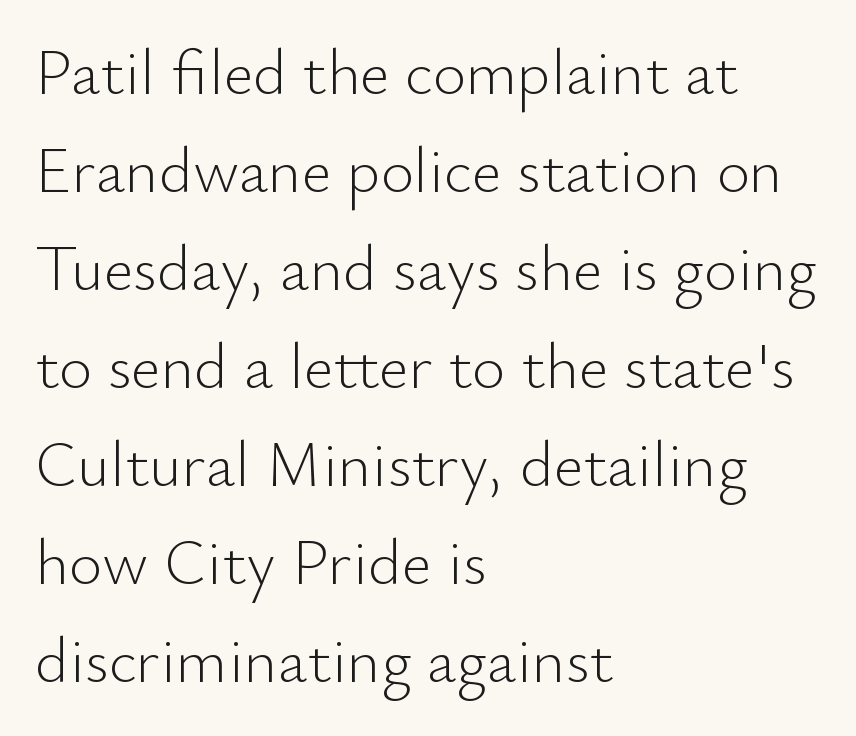
Q: Is the text bold? A: No.
Q: Is the text italic (slanted)? A: No, it is upright.
Q: Is the typeface a serif or a sans-serif typeface? A: Sans-serif.
Q: Is the text underlined? A: No.
Q: How is the paragraph aligned? A: Left-aligned.
Q: Is the spacing between letters normal or unusually wide? A: Normal.
Q: Is the spacing between lines tight, normal or loose? A: Normal.
Q: Width (condensed, normal, or wide)? A: Normal.
Q: Stroke contrast? A: Low.
Q: x-height? A: Small.
Q: Monospaced? A: No.
